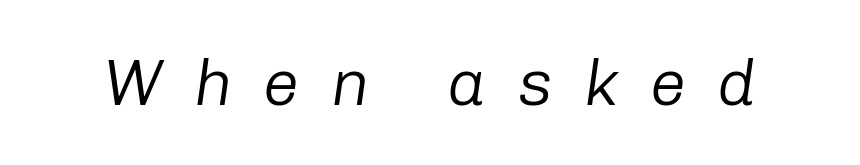
{"italic": "yes", "lean": "right", "slant_degrees": 8, "bold": "no", "weight": "regular", "width": "normal", "stroke_contrast": "low", "x_height": "medium", "monospaced": "no", "underline": "no", "letter_spacing": "wide", "letter_spacing_em": 0.48, "glyph_px": 65}
